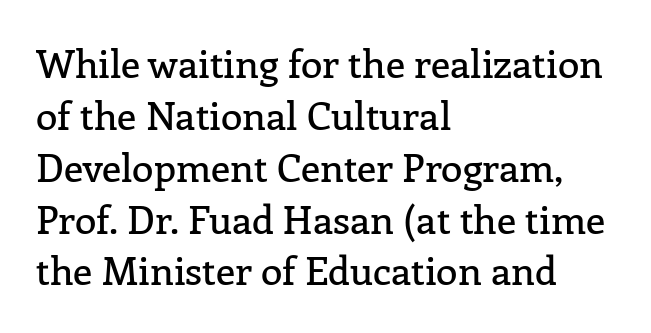
The image shows 39 px serif type, upright; set left-aligned, normal line spacing (1.33x), normal letter spacing, not underlined; low stroke contrast and a medium x-height.
